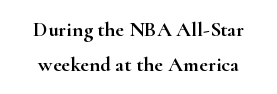
{"italic": "no", "underline": "no", "line_spacing": "normal", "line_spacing_ratio": 1.66, "letter_spacing": "normal", "letter_spacing_em": 0.0, "glyph_px": 21}
